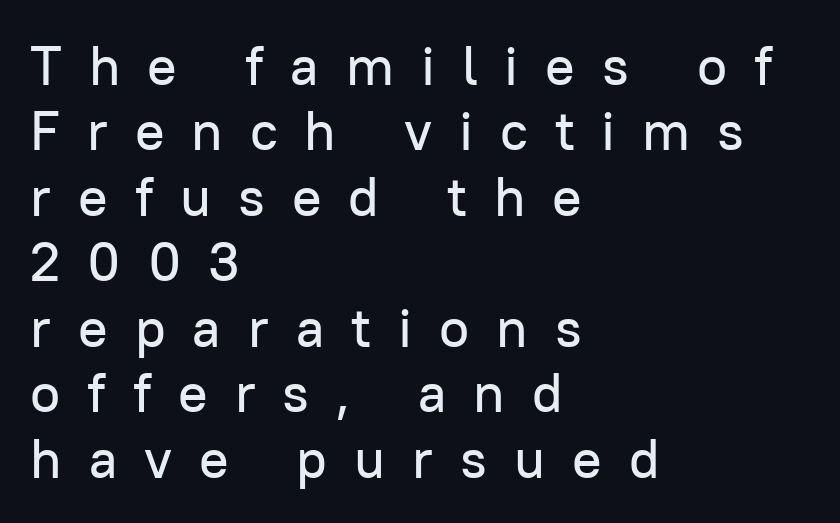
The paragraph shown leans on its left margin. The letters carry no serifs — their stems end cleanly without finishing strokes. The space directly below the letters is spotless. In terms of letterspacing, this is a distinctly airy, spread setting. Here the designer chose a conventional face with non-uniform glyph widths.
